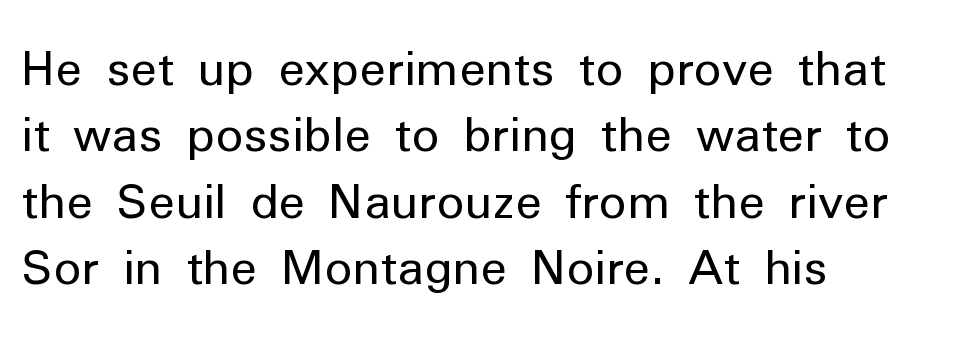
{"serif": "no", "italic": "no", "bold": "no", "weight": "regular", "width": "normal", "stroke_contrast": "low", "x_height": "medium", "monospaced": "no", "underline": "no", "align": "left", "line_spacing": "normal", "line_spacing_ratio": 1.41, "letter_spacing": "normal", "letter_spacing_em": 0.0, "glyph_px": 47}
